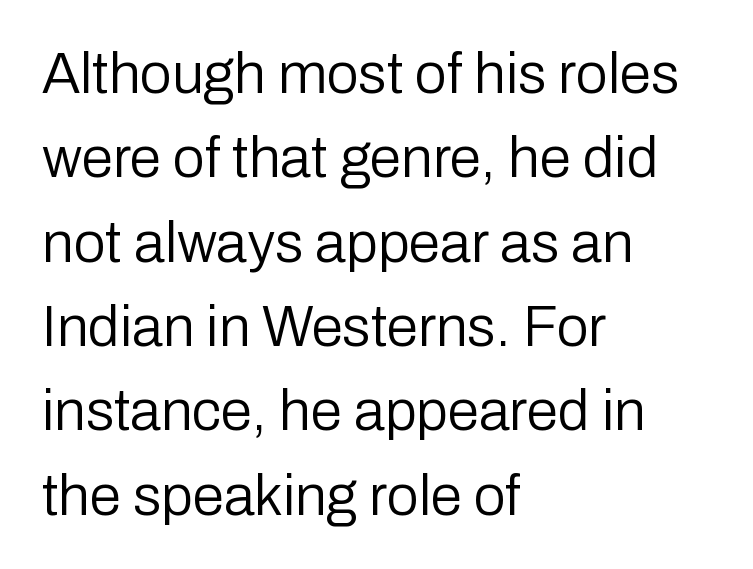
The image shows 57 px regular-weight sans-serif type, upright; set left-aligned, normal line spacing (1.48x), normal letter spacing, not underlined; low stroke contrast and a medium x-height.
